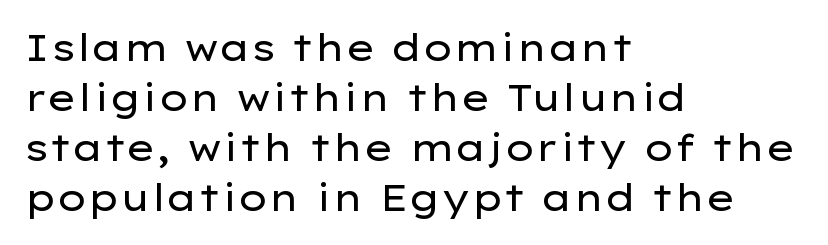
The image shows 37 px regular-weight, wide sans-serif type, upright; set left-aligned, normal line spacing (1.35x), normal letter spacing, not underlined; low stroke contrast and a medium x-height.
